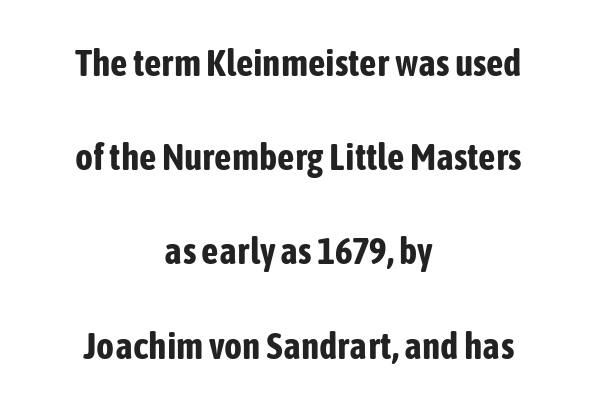
The image shows 38 px bold, condensed sans-serif type, upright; set centered, loose line spacing (2.48x), normal letter spacing, not underlined; low stroke contrast and a medium x-height.
